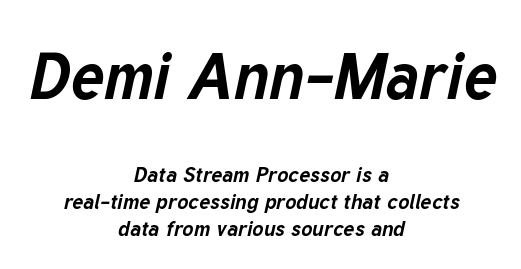
Q: Is the text bold? A: Yes.
Q: Is the text italic (slanted)? A: Yes, it leans right by about 12 degrees.
Q: Is the text underlined? A: No.
Q: How is the paragraph aligned? A: Centered.
Q: Is the spacing between letters normal or unusually wide? A: Normal.
Q: Is the spacing between lines tight, normal or loose? A: Normal.
Q: Which block of text is set in a larger size, the first (top) or the second (bottom)? A: The first (top) one.
Q: Width (condensed, normal, or wide)? A: Normal.
Q: Stroke contrast? A: Low.
Q: x-height? A: Medium.
Q: Monospaced? A: No.
